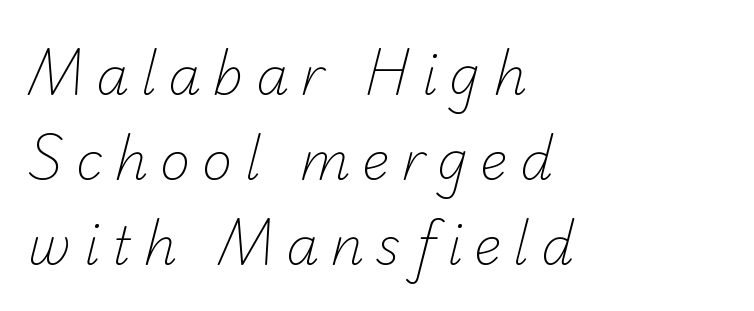
Check under the words: just untouched page. The setting favours the left margin, as ordinary paragraphs usually do. Caption: expanded tracking, letters set apart. Is the stroke heavy? The answer is a plain regular-or-lighter.
